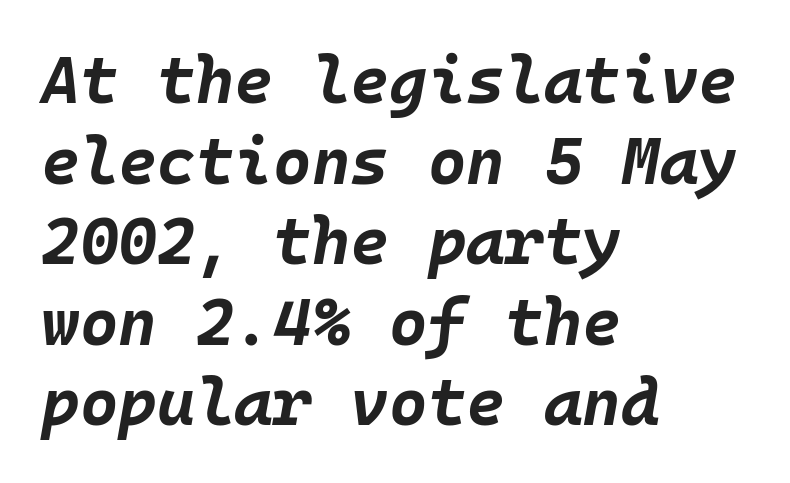
Q: Is the text bold? A: Yes.
Q: Is the text italic (slanted)? A: Yes, it leans right by about 10 degrees.
Q: Is the text underlined? A: No.
Q: How is the paragraph aligned? A: Left-aligned.
Q: Is the spacing between letters normal or unusually wide? A: Normal.
Q: Width (condensed, normal, or wide)? A: Normal.
Q: Stroke contrast? A: Low.
Q: x-height? A: Large.
Q: Monospaced? A: Yes.
